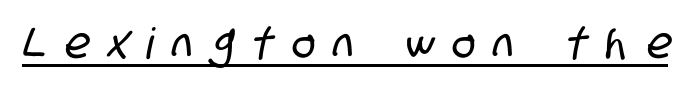
Examine the stroke ends and you'll find no serifs. Honestly, the underline is the first thing you notice here. Each letter keeps its own natural width here, so spacing adapts to shape. The line texture is sparse and dotted thanks to wide tracking.
